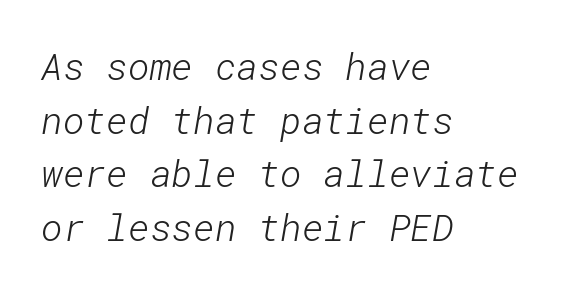
The image shows 37 px light sans-serif type; set left-aligned, normal line spacing (1.45x), normal letter spacing, not underlined; low stroke contrast and a medium x-height.
